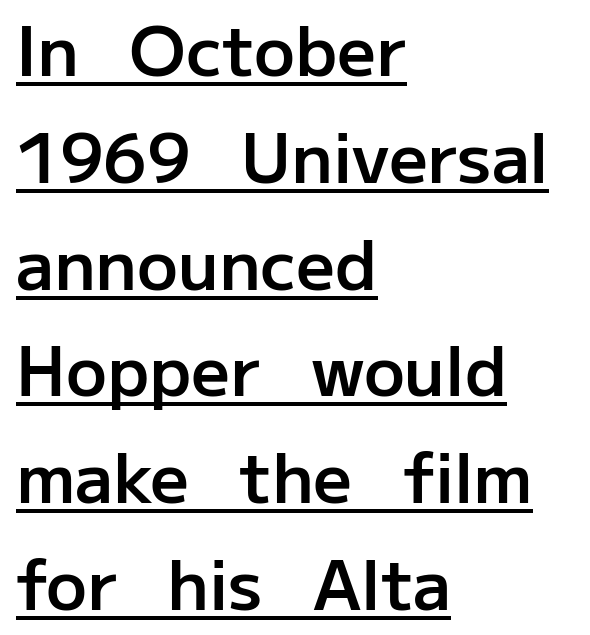
Q: Is the text bold? A: Semi-bold.
Q: Is the text italic (slanted)? A: No, it is upright.
Q: Is the typeface a serif or a sans-serif typeface? A: Sans-serif.
Q: Is the text underlined? A: Yes.
Q: How is the paragraph aligned? A: Left-aligned.
Q: Is the spacing between letters normal or unusually wide? A: Normal.
Q: Is the spacing between lines tight, normal or loose? A: Normal.
Q: Width (condensed, normal, or wide)? A: Normal.
Q: Stroke contrast? A: Low.
Q: x-height? A: Medium.
Q: Monospaced? A: No.
